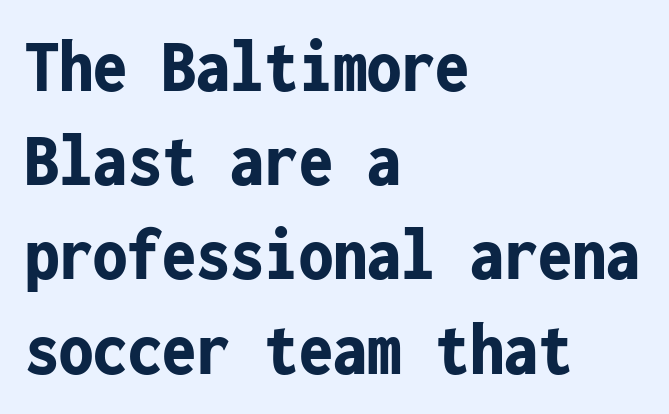
Q: Is the text bold? A: Yes.
Q: Is the text italic (slanted)? A: No, it is upright.
Q: Is the typeface a serif or a sans-serif typeface? A: Sans-serif.
Q: Is the text underlined? A: No.
Q: How is the paragraph aligned? A: Left-aligned.
Q: Is the spacing between letters normal or unusually wide? A: Normal.
Q: Width (condensed, normal, or wide)? A: Condensed.
Q: Stroke contrast? A: Low.
Q: x-height? A: Medium.
Q: Monospaced? A: Yes.
